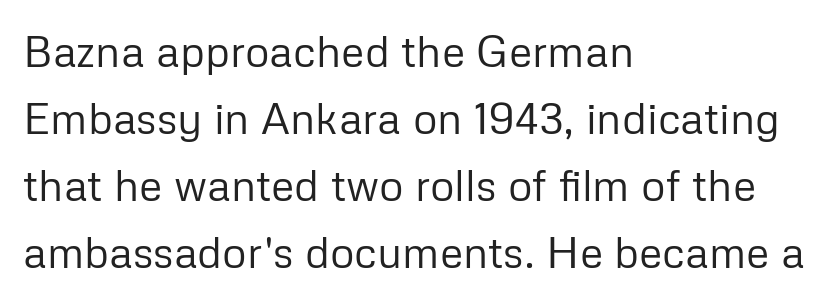
The image shows 43 px regular-weight sans-serif type, upright; set left-aligned, normal line spacing (1.56x), normal letter spacing, not underlined; low stroke contrast and a medium x-height.
